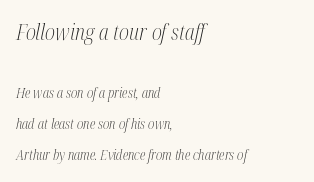
Q: Is the text bold? A: No.
Q: Is the text italic (slanted)? A: Yes, it leans right by about 12 degrees.
Q: Is the text underlined? A: No.
Q: How is the paragraph aligned? A: Left-aligned.
Q: Is the spacing between letters normal or unusually wide? A: Normal.
Q: Is the spacing between lines tight, normal or loose? A: Loose.
Q: Which block of text is set in a larger size, the first (top) or the second (bottom)? A: The first (top) one.
